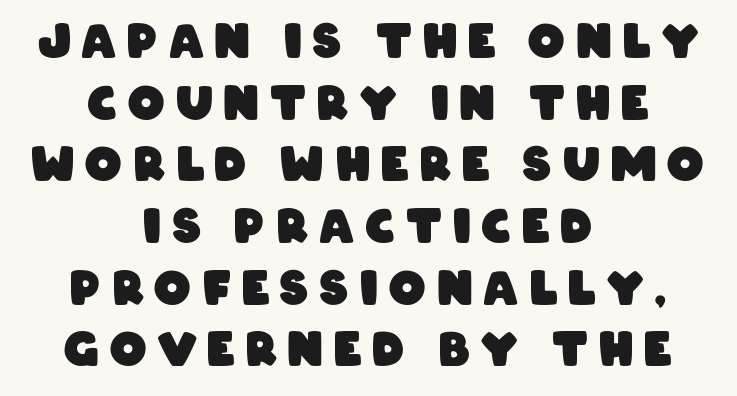
The image shows 46 px heavy, condensed sans-serif type; set centered, normal line spacing (1.34x), unusually wide letter spacing (+0.24 em), not underlined; low stroke contrast and a large x-height.
